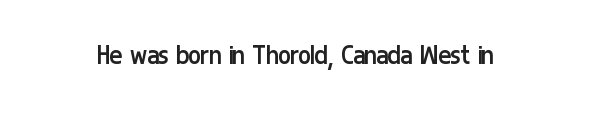
Q: Is the text bold? A: No.
Q: Is the text italic (slanted)? A: No, it is upright.
Q: Is the typeface a serif or a sans-serif typeface? A: Sans-serif.
Q: Is the text underlined? A: No.
Q: Is the spacing between letters normal or unusually wide? A: Normal.
Q: Width (condensed, normal, or wide)? A: Condensed.
Q: Stroke contrast? A: Low.
Q: x-height? A: Medium.
Q: Monospaced? A: No.
